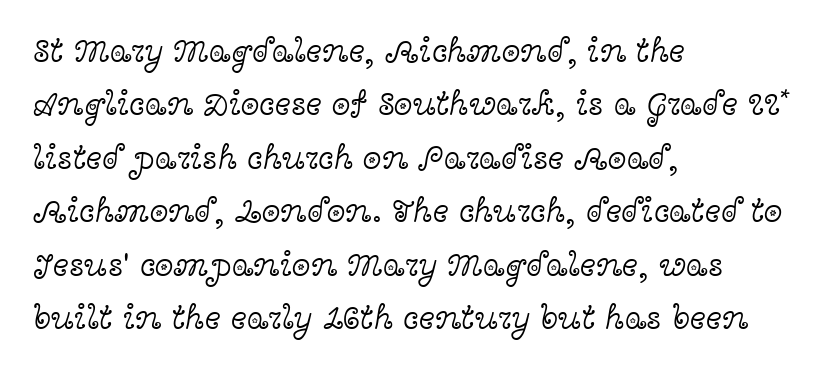
One-word summary of the alignment: left. In terms of letterspacing, this is plain default setting. The typeface has the unassuming heft of standard copy or less. Students, observe: this is what conventionally led text looks like.
